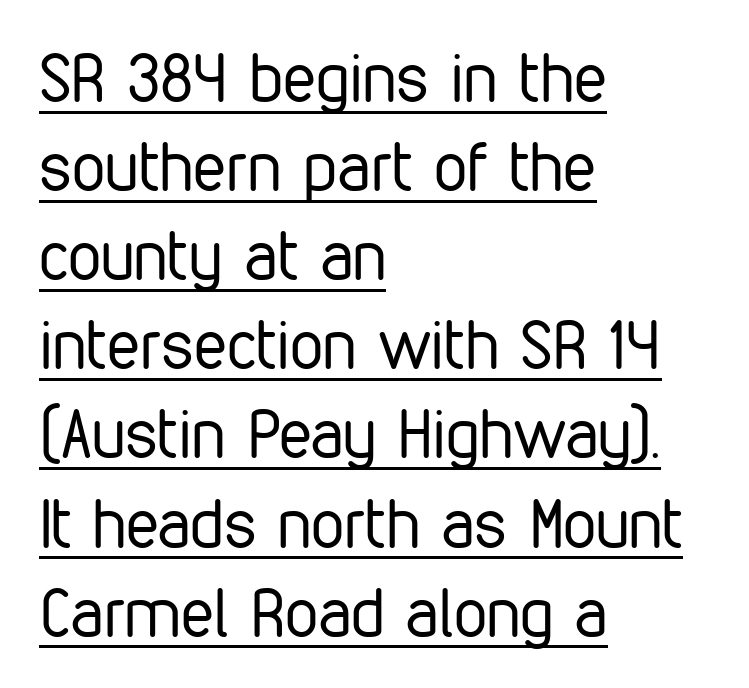
Q: Is the text bold? A: No.
Q: Is the text italic (slanted)? A: No, it is upright.
Q: Is the typeface a serif or a sans-serif typeface? A: Sans-serif.
Q: Is the text underlined? A: Yes.
Q: How is the paragraph aligned? A: Left-aligned.
Q: Is the spacing between letters normal or unusually wide? A: Normal.
Q: Is the spacing between lines tight, normal or loose? A: Normal.
Q: Width (condensed, normal, or wide)? A: Condensed.
Q: Stroke contrast? A: Low.
Q: x-height? A: Medium.
Q: Monospaced? A: No.
